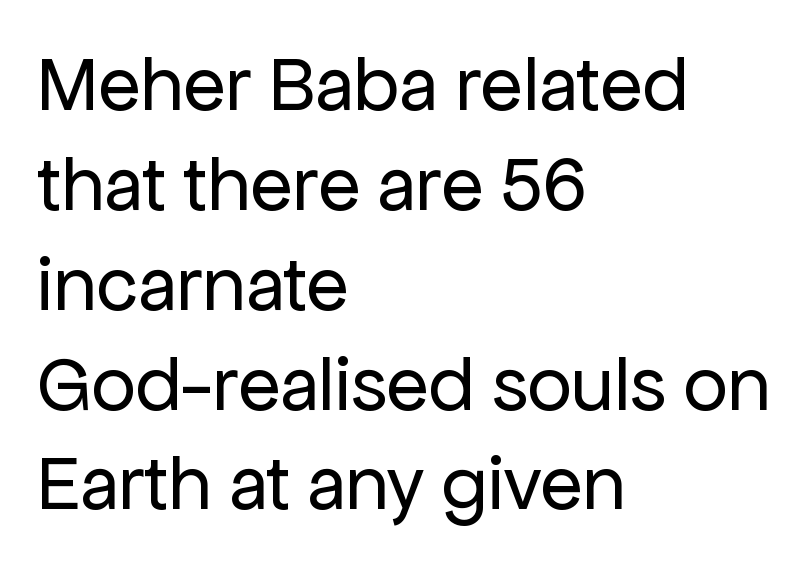
The line texture is even and compact thanks to regular tracking. The block of text has a typical density, with ordinary space between rows. Is the type heavy? It reads as light-to-regular instead. Unlike italic type, these characters show no tilt at all. A sans-serif font was chosen for this passage.
